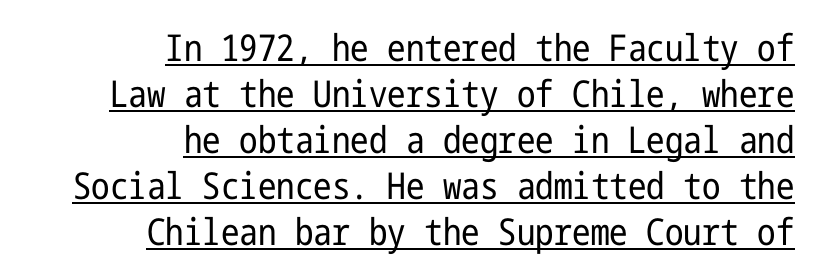
{"serif": "no", "italic": "no", "bold": "no", "weight": "regular", "width": "condensed", "stroke_contrast": "low", "x_height": "medium", "underline": "yes", "align": "right", "line_spacing_ratio": 1.24, "letter_spacing": "normal", "letter_spacing_em": 0.0, "glyph_px": 37}
